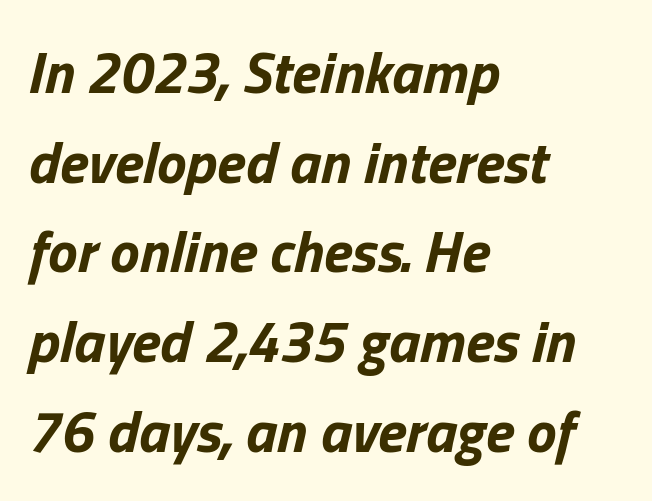
Look at the tracking — it's just the regular setting, nothing added. In terms of posture, this sample is oblique. The lines sit at an ordinary, default distance from one another. Casual observation: everything's shoved over to the left.
